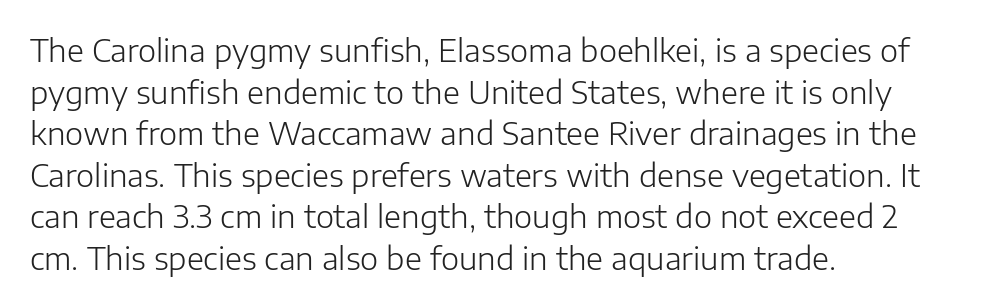
{"serif": "no", "italic": "no", "bold": "no", "weight": "light", "width": "normal", "stroke_contrast": "low", "x_height": "medium", "monospaced": "no", "underline": "no", "align": "left", "line_spacing": "normal", "line_spacing_ratio": 1.34, "letter_spacing": "normal", "letter_spacing_em": 0.0, "glyph_px": 31}
